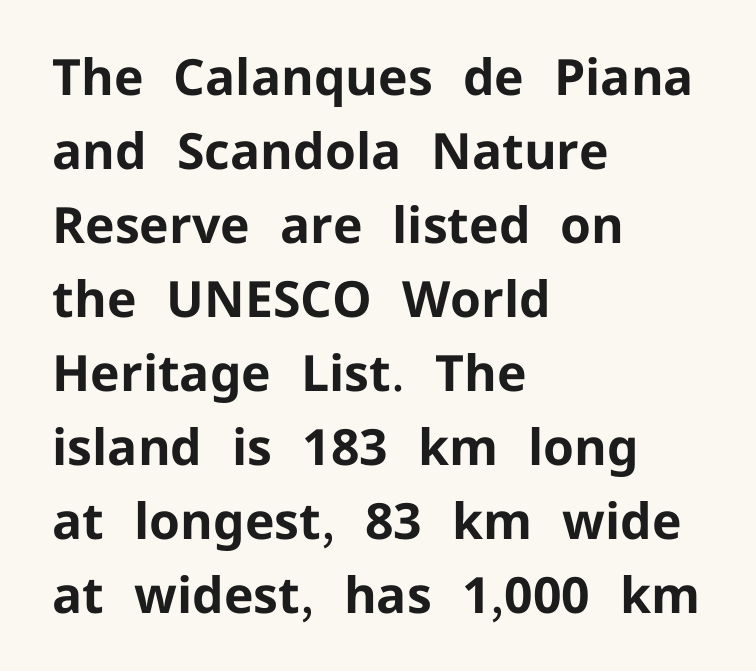
Q: Is the text bold? A: Yes.
Q: Is the text italic (slanted)? A: No, it is upright.
Q: Is the typeface a serif or a sans-serif typeface? A: Sans-serif.
Q: Is the text underlined? A: No.
Q: How is the paragraph aligned? A: Left-aligned.
Q: Is the spacing between letters normal or unusually wide? A: Normal.
Q: Is the spacing between lines tight, normal or loose? A: Normal.
Q: Width (condensed, normal, or wide)? A: Normal.
Q: Stroke contrast? A: Low.
Q: x-height? A: Medium.
Q: Monospaced? A: No.
